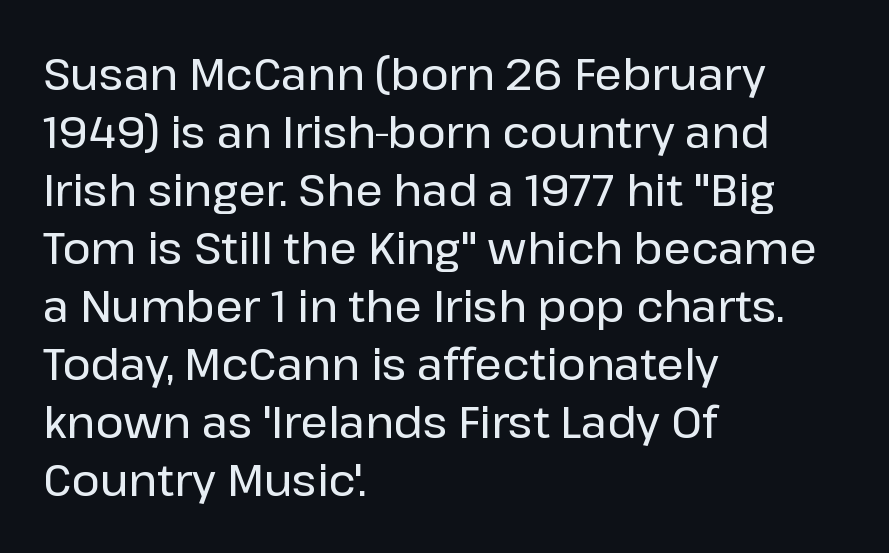
Q: Is the text italic (slanted)? A: No, it is upright.
Q: Is the typeface a serif or a sans-serif typeface? A: Sans-serif.
Q: Is the text underlined? A: No.
Q: How is the paragraph aligned? A: Left-aligned.
Q: Is the spacing between letters normal or unusually wide? A: Normal.
Q: Is the spacing between lines tight, normal or loose? A: Normal.
Q: Width (condensed, normal, or wide)? A: Normal.
Q: Stroke contrast? A: Low.
Q: x-height? A: Medium.
Q: Monospaced? A: No.
